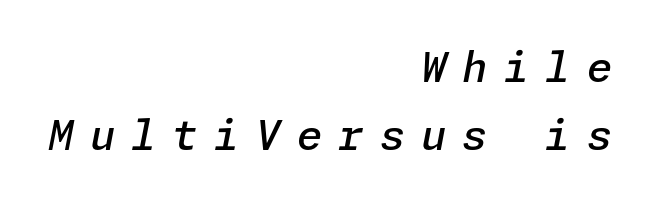
The image shows 41 px semibold type, italic (leaning right); set right-aligned, normal line spacing (1.66x), unusually wide letter spacing (+0.39 em), not underlined; low stroke contrast and a medium x-height.
